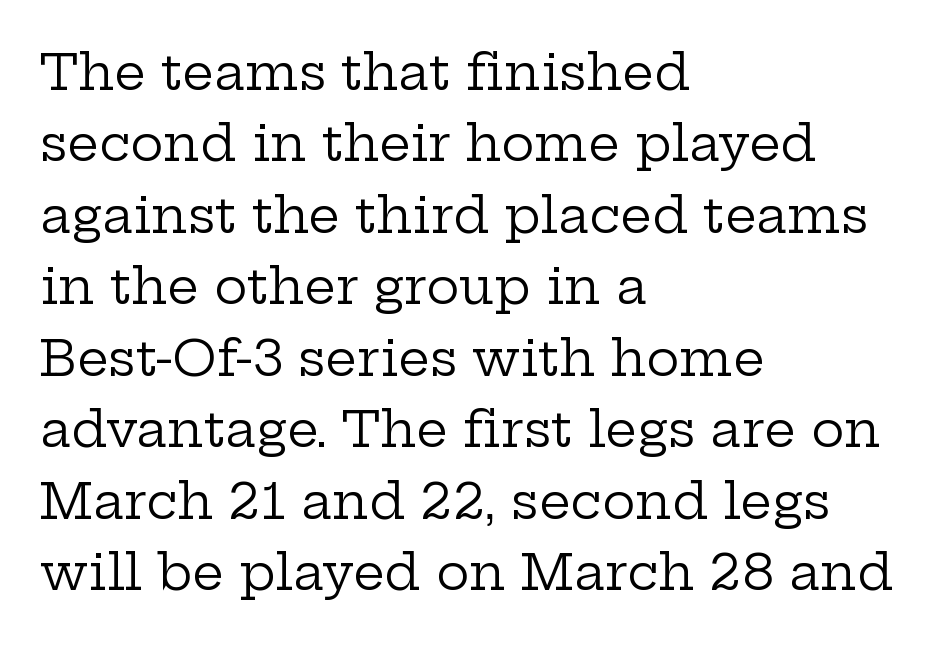
The image shows 50 px regular-weight, wide serif type, upright; set left-aligned, normal line spacing (1.43x), normal letter spacing, not underlined; low stroke contrast and a medium x-height.
